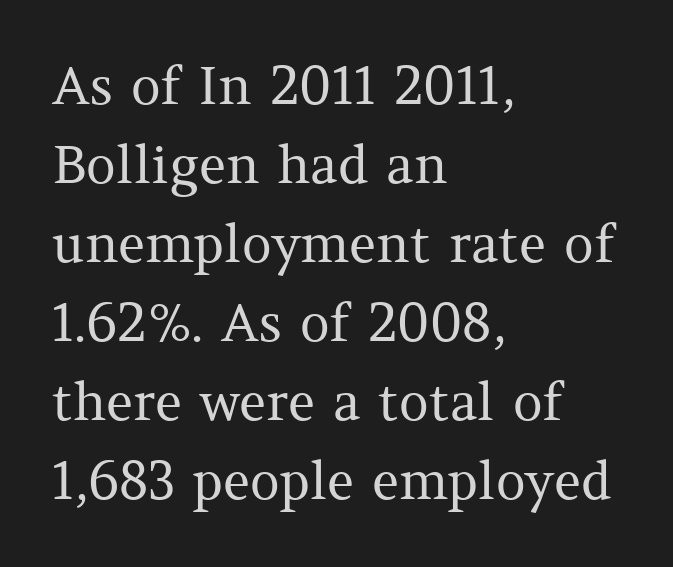
The image shows 52 px regular-weight serif type, upright; set left-aligned, normal line spacing (1.52x), normal letter spacing, not underlined; medium stroke contrast and a medium x-height.
